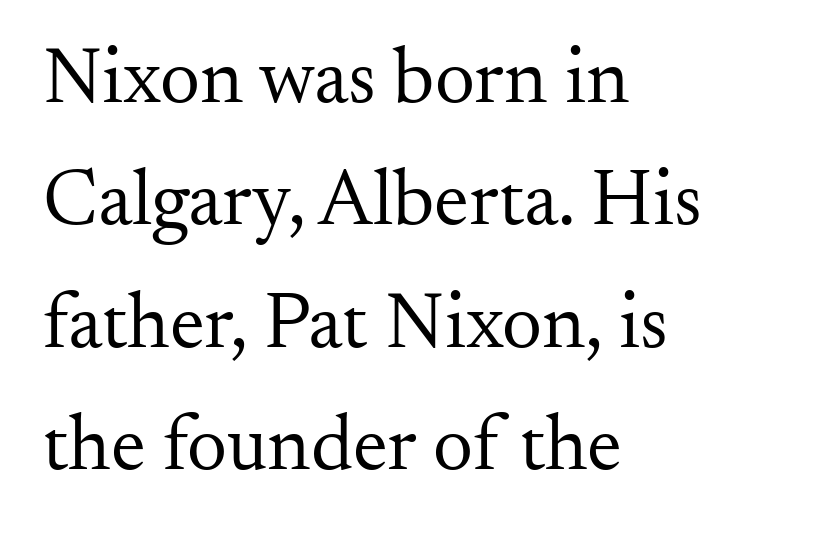
{"serif": "yes", "italic": "no", "bold": "no", "weight": "regular", "width": "normal", "stroke_contrast": "medium", "x_height": "small", "monospaced": "no", "underline": "no", "align": "left", "line_spacing": "normal", "line_spacing_ratio": 1.55, "letter_spacing": "normal", "letter_spacing_em": 0.0, "glyph_px": 79}
